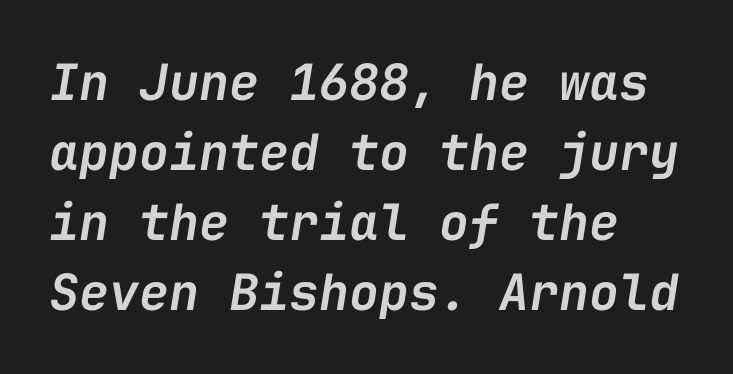
The image shows 50 px semibold type, italic (leaning right), monospaced; set left-aligned, normal line spacing (1.4x), normal letter spacing, not underlined; low stroke contrast and a medium x-height.
